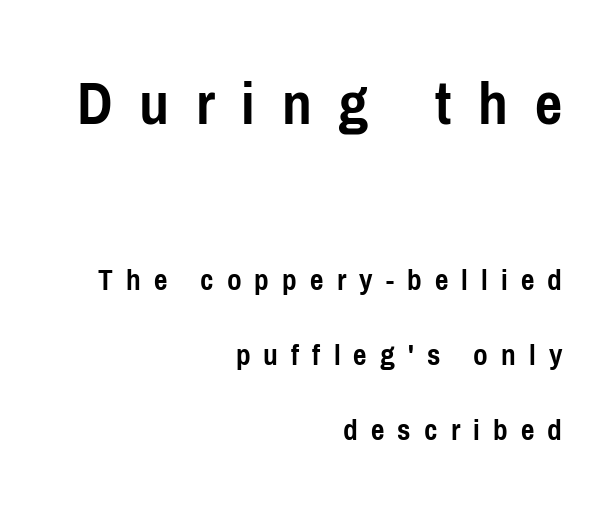
{"serif": "no", "italic": "no", "bold": "yes", "weight": "semibold", "width": "condensed", "stroke_contrast": "low", "x_height": "medium", "monospaced": "no", "underline": "no", "align": "right", "line_spacing": "loose", "line_spacing_ratio": 2.34, "letter_spacing": "wide", "letter_spacing_em": 0.41, "larger_block": "first", "size_ratio": 2.03, "glyph_px": 65}
